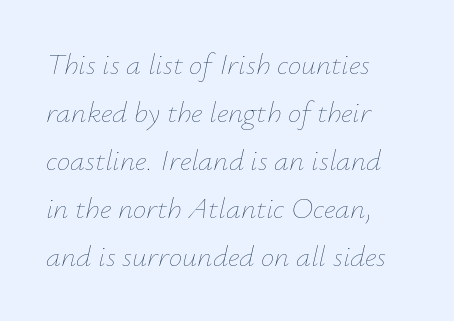
The image shows 30 px thin type, italic (leaning right); set left-aligned, normal line spacing (1.6x), normal letter spacing, not underlined; low stroke contrast and a small x-height.
